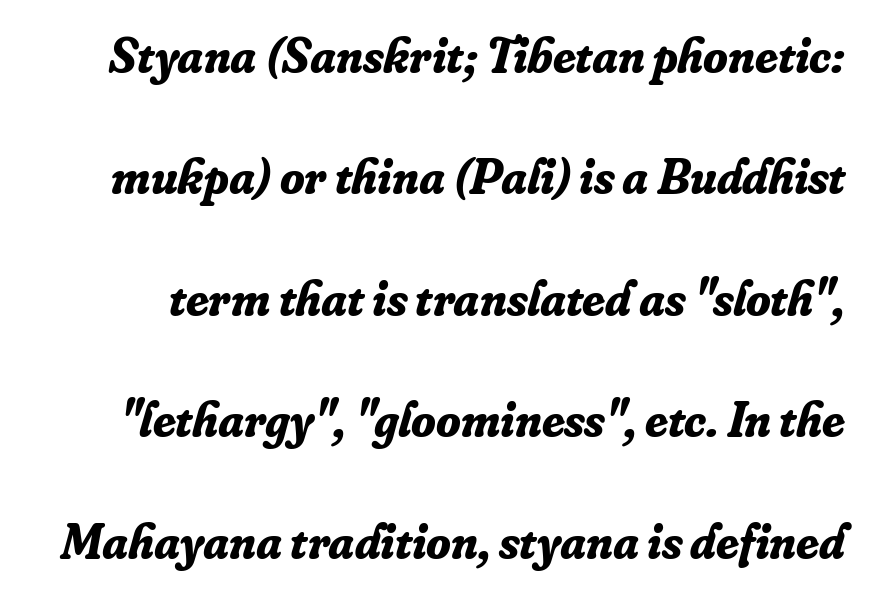
Q: Is the text bold? A: Yes.
Q: Is the text italic (slanted)? A: Yes, it leans right by about 16 degrees.
Q: Is the typeface a serif or a sans-serif typeface? A: Serif.
Q: Is the text underlined? A: No.
Q: Is the spacing between letters normal or unusually wide? A: Normal.
Q: Is the spacing between lines tight, normal or loose? A: Loose.
Q: Width (condensed, normal, or wide)? A: Normal.
Q: Stroke contrast? A: Low.
Q: x-height? A: Small.
Q: Monospaced? A: No.
